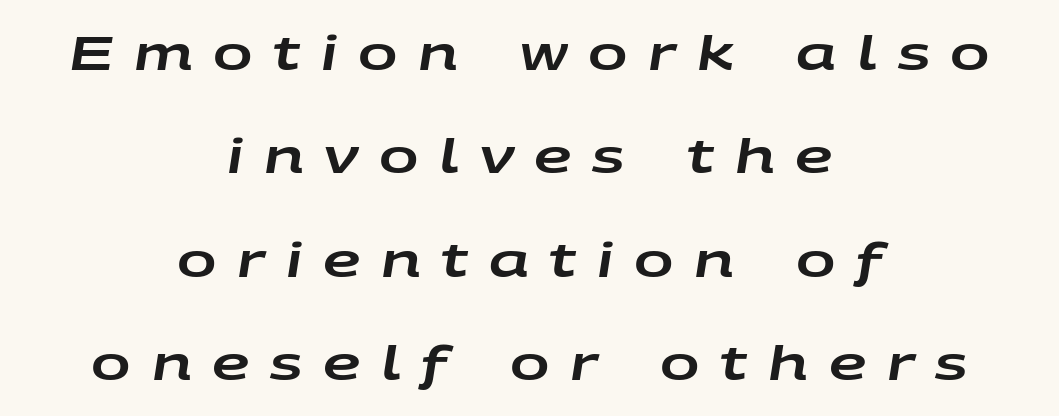
Q: Is the text italic (slanted)? A: Yes, it leans right by about 9 degrees.
Q: Is the text underlined? A: No.
Q: How is the paragraph aligned? A: Centered.
Q: Is the spacing between letters normal or unusually wide? A: Unusually wide.
Q: Is the spacing between lines tight, normal or loose? A: Loose.
Q: Width (condensed, normal, or wide)? A: Wide.
Q: Stroke contrast? A: Low.
Q: x-height? A: Large.
Q: Monospaced? A: No.
